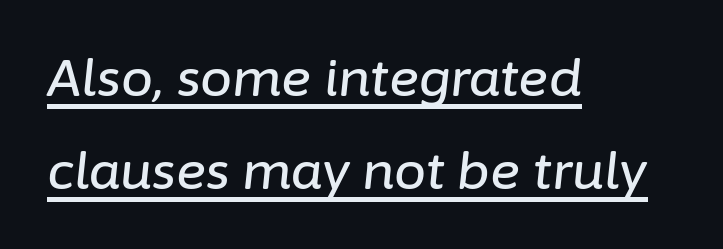
Q: Is the text italic (slanted)? A: Yes, it leans right by about 6 degrees.
Q: Is the text underlined? A: Yes.
Q: How is the paragraph aligned? A: Left-aligned.
Q: Is the spacing between letters normal or unusually wide? A: Normal.
Q: Width (condensed, normal, or wide)? A: Normal.
Q: Stroke contrast? A: Low.
Q: x-height? A: Medium.
Q: Monospaced? A: No.
